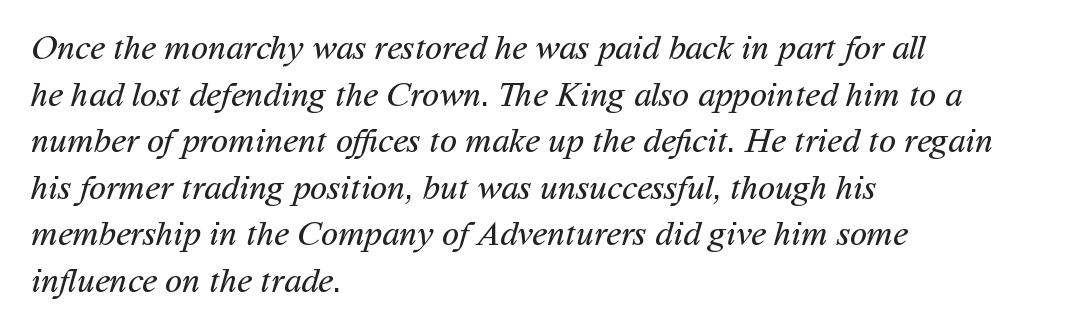
{"serif": "no", "bold": "no", "weight": "regular", "width": "normal", "stroke_contrast": "medium", "x_height": "medium", "monospaced": "no", "underline": "no", "align": "left", "line_spacing": "normal", "line_spacing_ratio": 1.33, "letter_spacing": "normal", "letter_spacing_em": 0.0, "glyph_px": 35}
